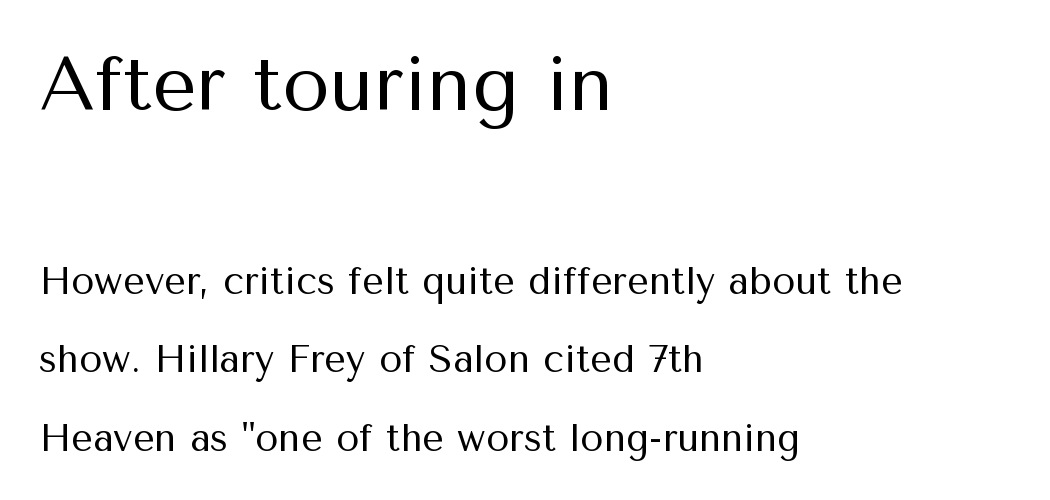
The image shows 77 px regular-weight sans-serif type, upright; set left-aligned, loose line spacing (2.06x), normal letter spacing, not underlined; the first (top) block is 2.03x larger; medium stroke contrast and a medium x-height.
